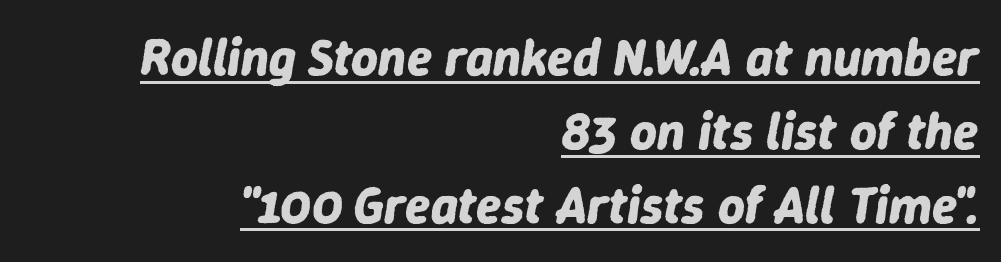
The image shows 52 px bold type, italic (leaning right); set right-aligned, normal line spacing (1.42x), normal letter spacing, underlined; low stroke contrast and a medium x-height.
